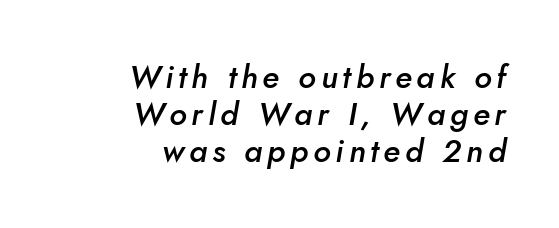
Q: Is the text bold? A: Semi-bold.
Q: Is the text italic (slanted)? A: Yes, it leans right by about 10 degrees.
Q: Is the text underlined? A: No.
Q: How is the paragraph aligned? A: Right-aligned.
Q: Width (condensed, normal, or wide)? A: Normal.
Q: Stroke contrast? A: Low.
Q: x-height? A: Small.
Q: Monospaced? A: No.
